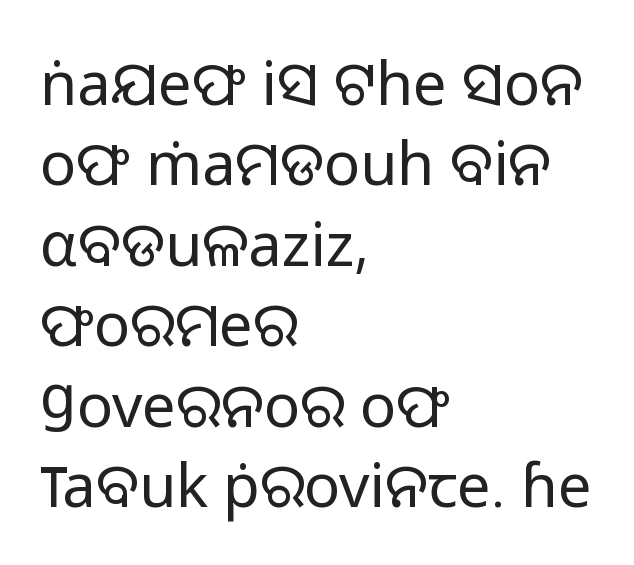
{"serif": "no", "italic": "no", "bold": "no", "weight": "regular", "width": "normal", "stroke_contrast": "low", "x_height": "medium", "monospaced": "no", "underline": "no", "align": "left", "line_spacing": "normal", "line_spacing_ratio": 1.34, "letter_spacing": "normal", "letter_spacing_em": 0.0, "glyph_px": 60}
